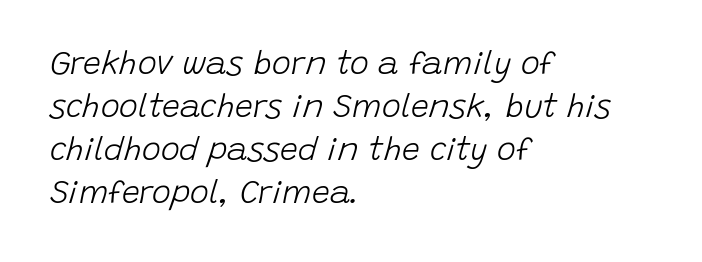
The image shows 32 px light type, italic (leaning right); set left-aligned, normal line spacing (1.34x), normal letter spacing, not underlined; low stroke contrast and a large x-height.
